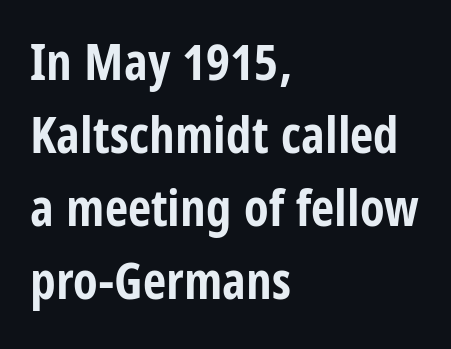
Posture: upright roman. Note: no serifs on the glyphs. Rows of type keep a routine distance in the vertical direction. Which margin do the lines hug? The left one — the right edge is uneven. The face used here is proportionally spaced, like ordinary book or web type.
